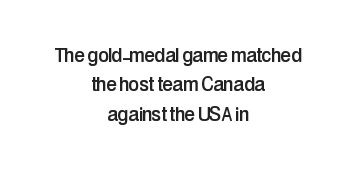
{"italic": "no", "underline": "no", "align": "center", "line_spacing_ratio": 1.22, "letter_spacing": "normal", "letter_spacing_em": 0.0, "glyph_px": 24}
